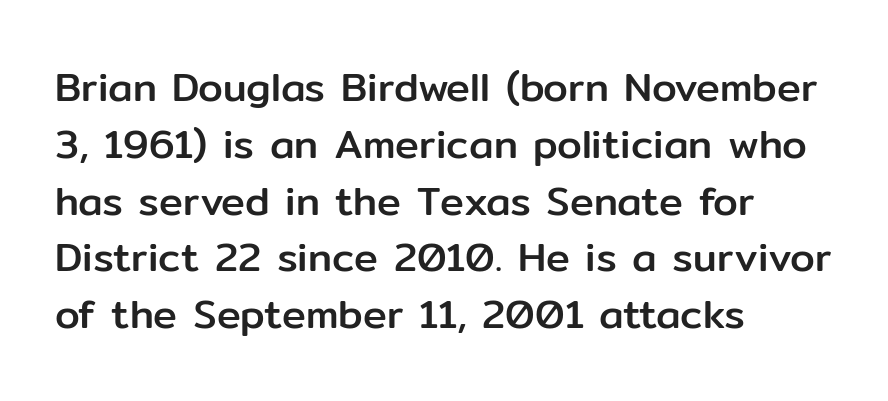
Q: Is the text italic (slanted)? A: No, it is upright.
Q: Is the typeface a serif or a sans-serif typeface? A: Sans-serif.
Q: Is the text underlined? A: No.
Q: How is the paragraph aligned? A: Left-aligned.
Q: Is the spacing between letters normal or unusually wide? A: Normal.
Q: Is the spacing between lines tight, normal or loose? A: Normal.
Q: Width (condensed, normal, or wide)? A: Normal.
Q: Stroke contrast? A: Low.
Q: x-height? A: Medium.
Q: Monospaced? A: No.
